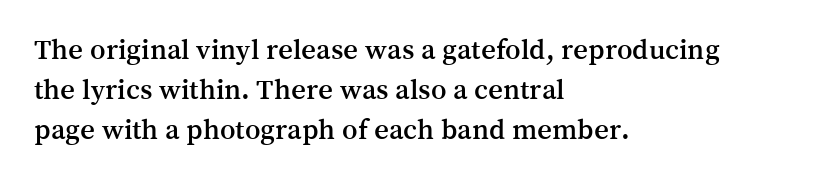
Q: Is the text italic (slanted)? A: No, it is upright.
Q: Is the typeface a serif or a sans-serif typeface? A: Serif.
Q: Is the text underlined? A: No.
Q: How is the paragraph aligned? A: Left-aligned.
Q: Is the spacing between letters normal or unusually wide? A: Normal.
Q: Is the spacing between lines tight, normal or loose? A: Normal.
Q: Width (condensed, normal, or wide)? A: Normal.
Q: Stroke contrast? A: Medium.
Q: x-height? A: Medium.
Q: Monospaced? A: No.
